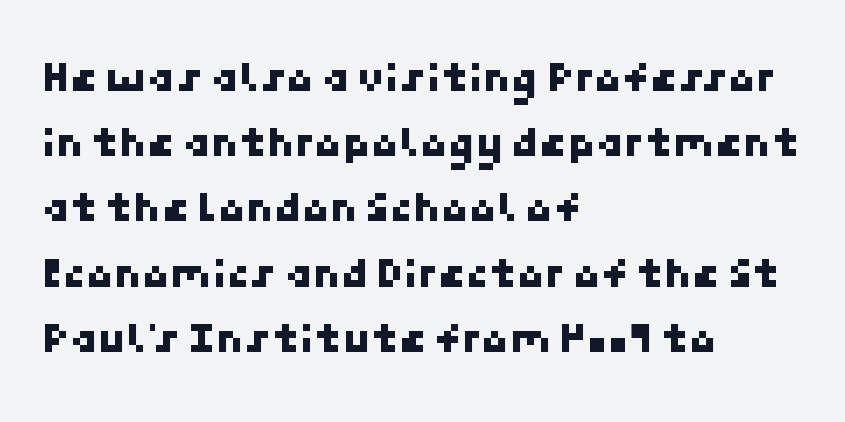
The image shows 45 px sans-serif type; set left-aligned, normal line spacing (1.45x), normal letter spacing, not underlined; low stroke contrast and a medium x-height.
